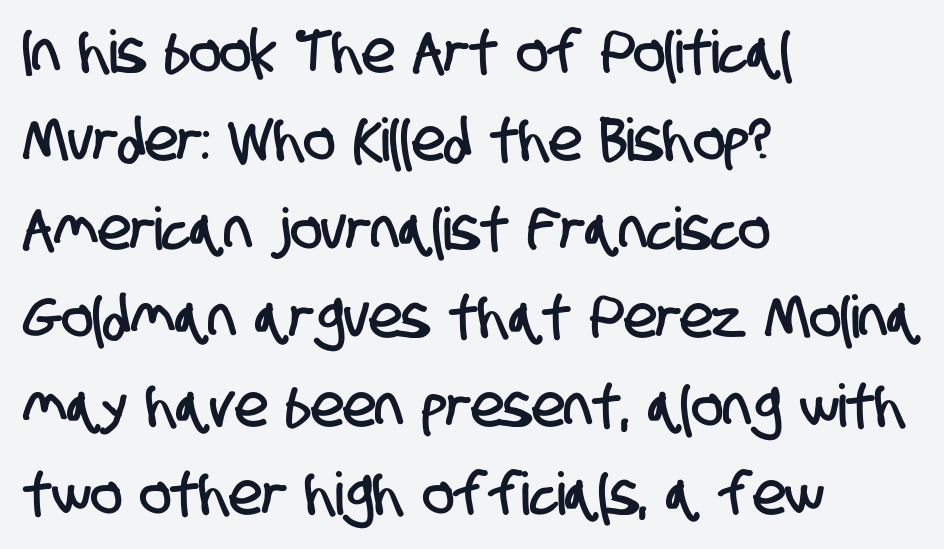
{"serif": "no", "width": "condensed", "stroke_contrast": "low", "x_height": "large", "monospaced": "no", "underline": "no", "align": "left", "line_spacing": "normal", "line_spacing_ratio": 1.5, "letter_spacing": "normal", "letter_spacing_em": 0.0, "glyph_px": 59}
